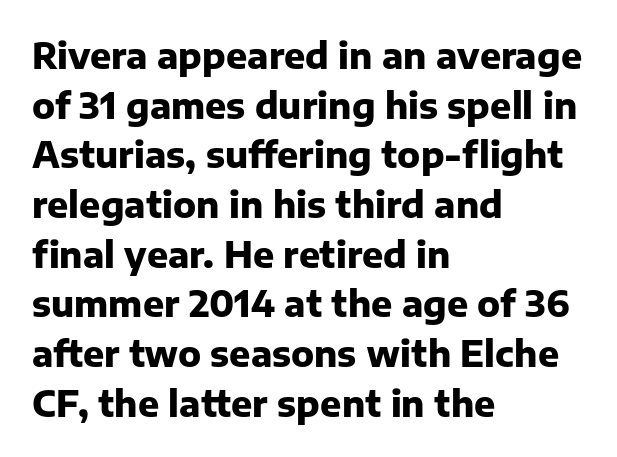
Type style note: lacks serifs. Nope, not italic — everything's standing straight. The face used here is rendered with its standard letterfit. Varying glyph widths throughout — classic text-font behaviour.
